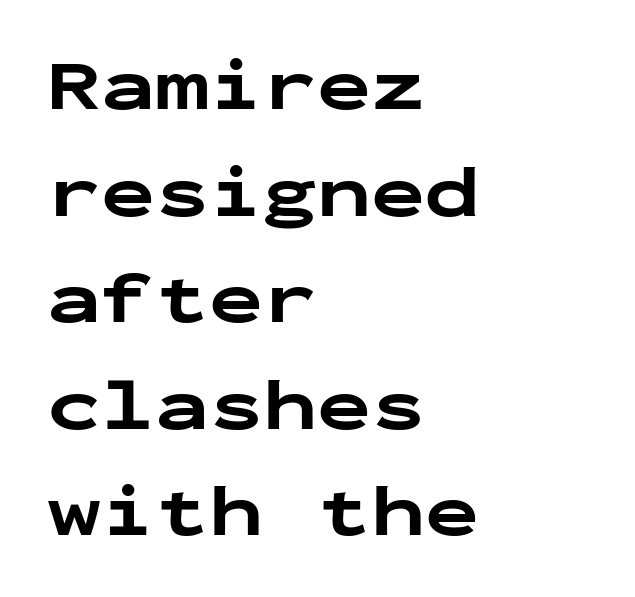
Q: Is the text bold? A: Yes.
Q: Is the text italic (slanted)? A: No, it is upright.
Q: Is the typeface a serif or a sans-serif typeface? A: Sans-serif.
Q: Is the text underlined? A: No.
Q: How is the paragraph aligned? A: Left-aligned.
Q: Is the spacing between letters normal or unusually wide? A: Normal.
Q: Is the spacing between lines tight, normal or loose? A: Normal.
Q: Width (condensed, normal, or wide)? A: Wide.
Q: Stroke contrast? A: Low.
Q: x-height? A: Medium.
Q: Monospaced? A: Yes.
